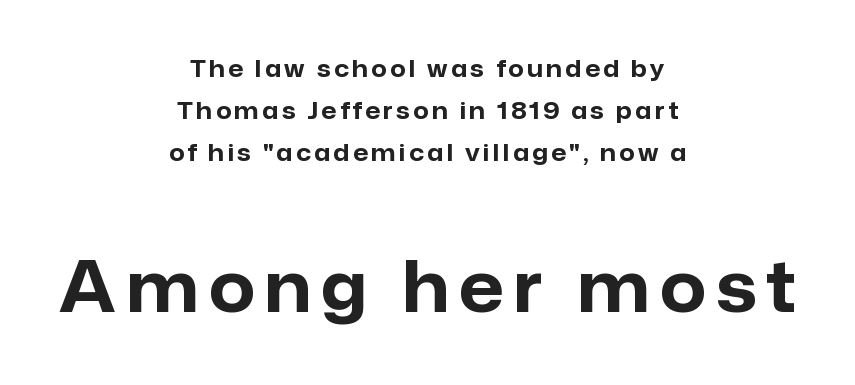
Q: Is the text bold? A: Yes.
Q: Is the text italic (slanted)? A: No, it is upright.
Q: Is the typeface a serif or a sans-serif typeface? A: Sans-serif.
Q: Is the text underlined? A: No.
Q: How is the paragraph aligned? A: Centered.
Q: Which block of text is set in a larger size, the first (top) or the second (bottom)? A: The second (bottom) one.
Q: Width (condensed, normal, or wide)? A: Normal.
Q: Stroke contrast? A: Low.
Q: x-height? A: Medium.
Q: Monospaced? A: No.
